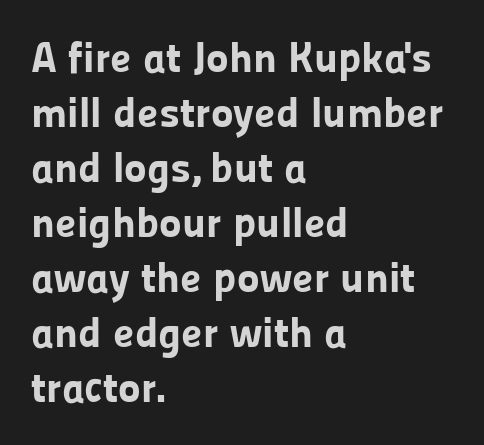
Q: Is the text bold? A: Yes.
Q: Is the text italic (slanted)? A: No, it is upright.
Q: Is the typeface a serif or a sans-serif typeface? A: Sans-serif.
Q: Is the text underlined? A: No.
Q: How is the paragraph aligned? A: Left-aligned.
Q: Is the spacing between letters normal or unusually wide? A: Normal.
Q: Is the spacing between lines tight, normal or loose? A: Normal.
Q: Width (condensed, normal, or wide)? A: Normal.
Q: Stroke contrast? A: Low.
Q: x-height? A: Medium.
Q: Monospaced? A: No.
